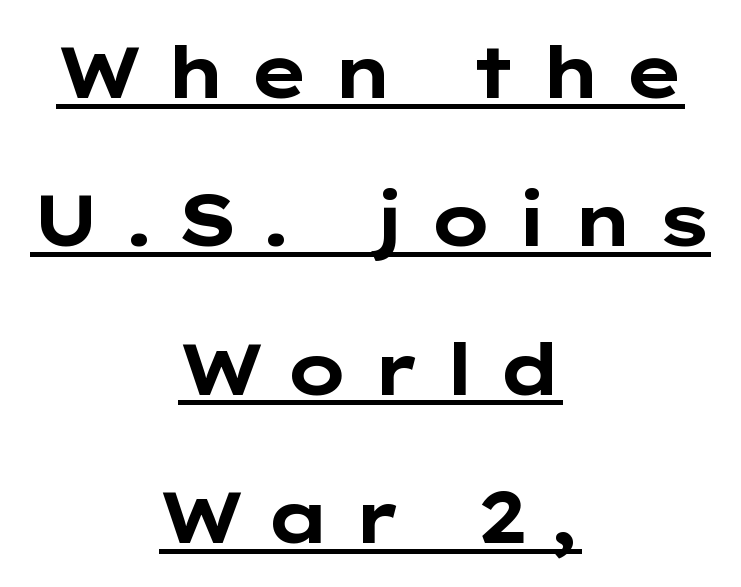
{"serif": "no", "italic": "no", "bold": "yes", "weight": "bold", "width": "wide", "stroke_contrast": "low", "x_height": "medium", "monospaced": "no", "underline": "yes", "align": "center", "line_spacing": "loose", "line_spacing_ratio": 2.06, "letter_spacing": "wide", "letter_spacing_em": 0.28, "glyph_px": 72}
